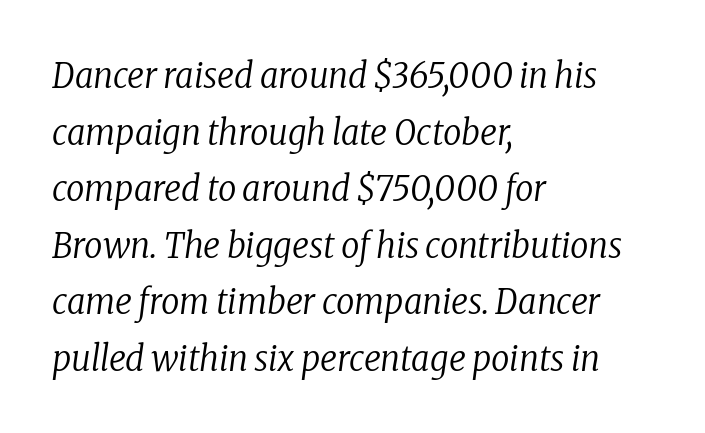
{"serif": "yes", "italic": "yes", "lean": "right", "slant_degrees": 8, "bold": "no", "weight": "regular", "width": "condensed", "stroke_contrast": "low", "x_height": "medium", "monospaced": "no", "underline": "no", "align": "left", "line_spacing": "normal", "line_spacing_ratio": 1.57, "letter_spacing": "normal", "letter_spacing_em": 0.0, "glyph_px": 36}
